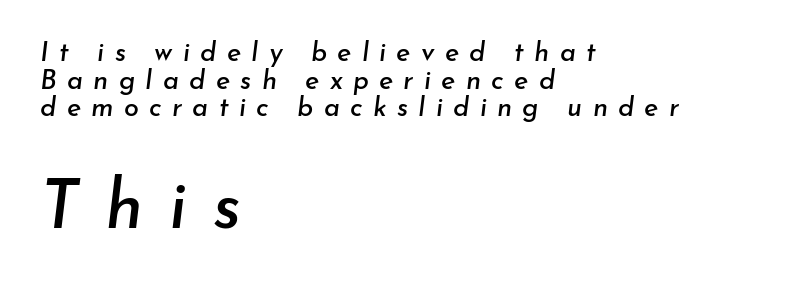
{"italic": "yes", "lean": "right", "slant_degrees": 7, "width": "normal", "stroke_contrast": "low", "x_height": "small", "monospaced": "no", "underline": "no", "align": "left", "line_spacing": "tight", "line_spacing_ratio": 1.02, "letter_spacing": "wide", "letter_spacing_em": 0.38, "larger_block": "second", "size_ratio": 2.52, "glyph_px": 68}
